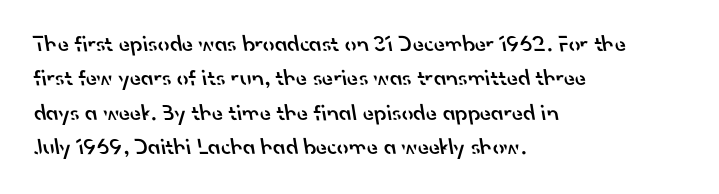
The leading is moderate, giving the passage an even texture. Visually the block forms a straight wall on the left and a jagged coastline on the right. Lines of text with bare space underneath. In terms of letterspacing, this is plain default setting. Slightly chunky letters — semibold, I'd say, not full bold.
